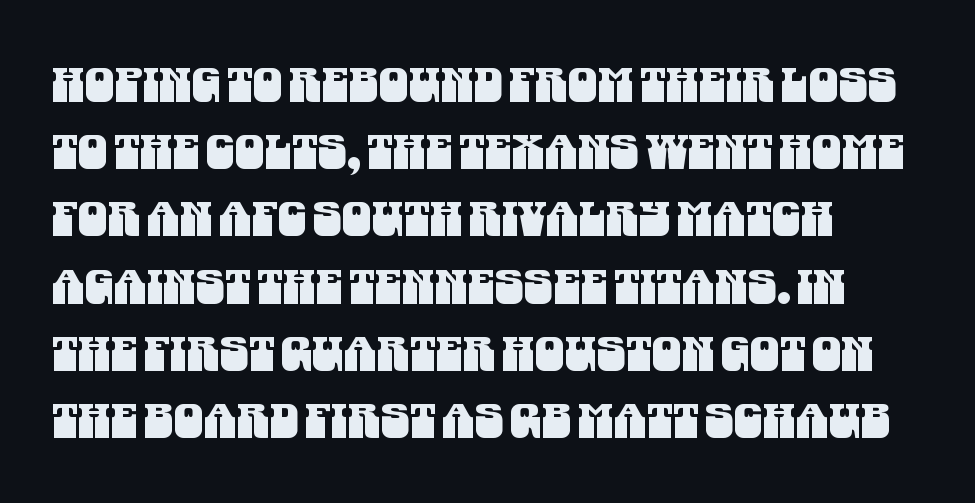
{"serif": "no", "width": "condensed", "stroke_contrast": "medium", "x_height": "large", "monospaced": "no", "underline": "no", "align": "left", "line_spacing": "normal", "line_spacing_ratio": 1.43, "letter_spacing": "normal", "letter_spacing_em": 0.0, "glyph_px": 47}
